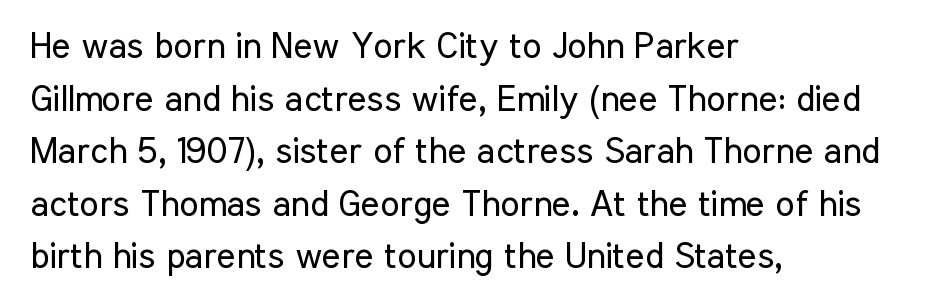
{"serif": "no", "italic": "no", "bold": "no", "weight": "regular", "width": "condensed", "stroke_contrast": "low", "x_height": "medium", "monospaced": "no", "underline": "no", "align": "left", "line_spacing": "normal", "line_spacing_ratio": 1.46, "letter_spacing": "normal", "letter_spacing_em": 0.0, "glyph_px": 36}
